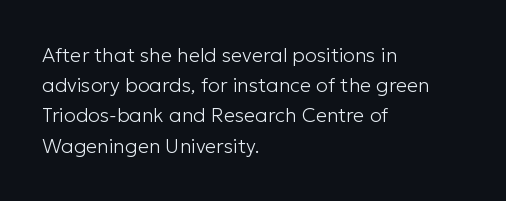
What stands out about the letter spacing? Nothing — it is the standard amount. The axis of the letterforms is exactly vertical. Check the space under the baseline: it is left empty. Evenly set lines give the paragraph a standard silhouette.
